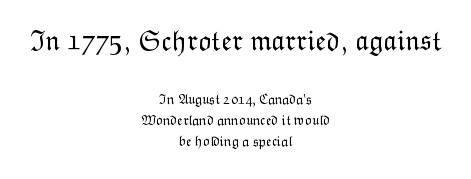
The face looks like a standard text weight, possibly lighter. A centered setting, common on invitations and titles, is used for this passage. Vertically, the passage feels balanced, rows spaced as you'd expect. You could not count columns in this text — the font is proportionally spaced. Larger block? The one above; the one below is distinctly smaller. Letters rest on an invisible, unmarked baseline.
